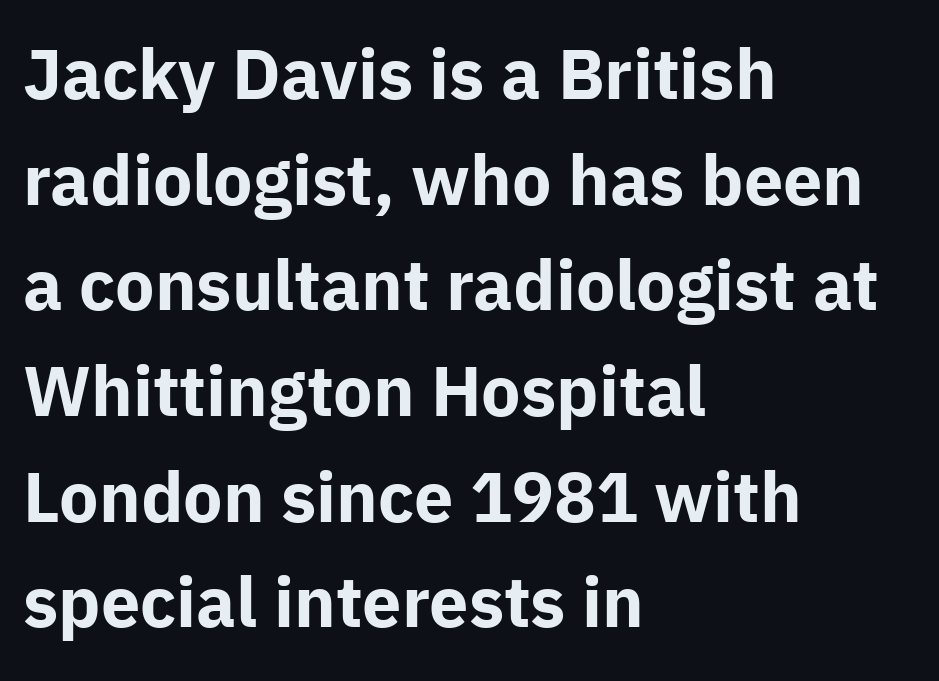
{"serif": "no", "italic": "no", "bold": "yes", "weight": "bold", "width": "normal", "stroke_contrast": "low", "x_height": "medium", "monospaced": "no", "underline": "no", "align": "left", "line_spacing": "normal", "line_spacing_ratio": 1.51, "letter_spacing": "normal", "letter_spacing_em": 0.0, "glyph_px": 70}
